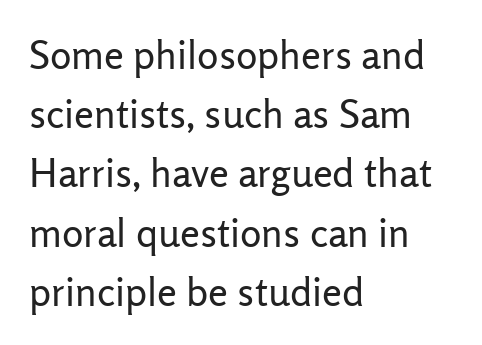
{"serif": "no", "italic": "no", "bold": "no", "weight": "regular", "width": "normal", "stroke_contrast": "low", "x_height": "medium", "monospaced": "no", "underline": "no", "align": "left", "line_spacing": "normal", "line_spacing_ratio": 1.48, "letter_spacing": "normal", "letter_spacing_em": 0.0, "glyph_px": 40}
